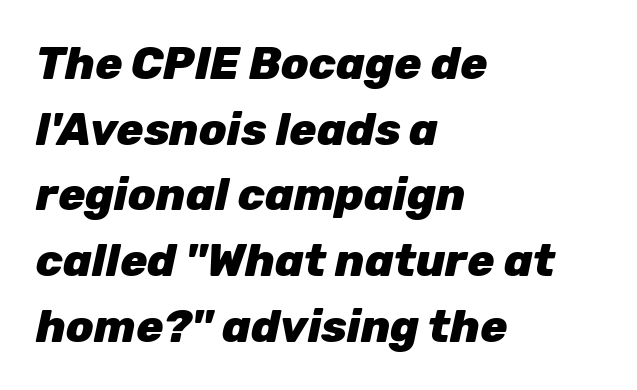
{"italic": "yes", "lean": "right", "slant_degrees": 12, "bold": "yes", "weight": "heavy", "width": "normal", "stroke_contrast": "low", "x_height": "medium", "monospaced": "no", "underline": "no", "align": "left", "line_spacing": "normal", "line_spacing_ratio": 1.46, "letter_spacing": "normal", "letter_spacing_em": 0.0, "glyph_px": 45}
